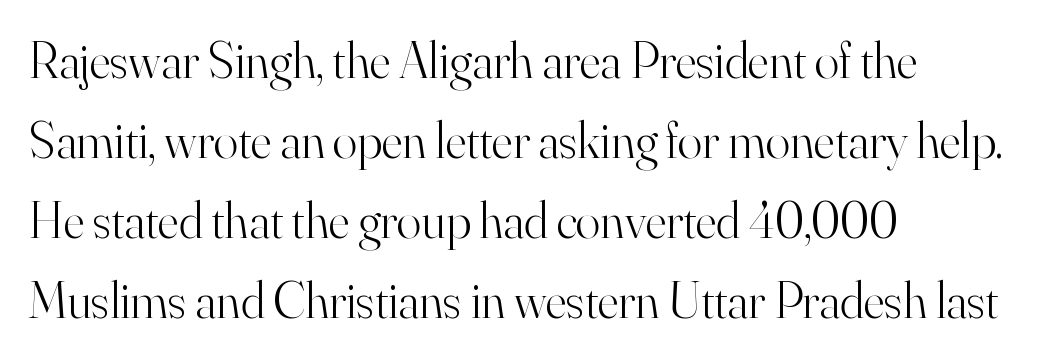
{"serif": "yes", "italic": "no", "bold": "no", "weight": "light", "width": "normal", "stroke_contrast": "high", "x_height": "small", "monospaced": "no", "underline": "no", "align": "left", "line_spacing": "normal", "line_spacing_ratio": 1.57, "letter_spacing": "normal", "letter_spacing_em": 0.0, "glyph_px": 51}
